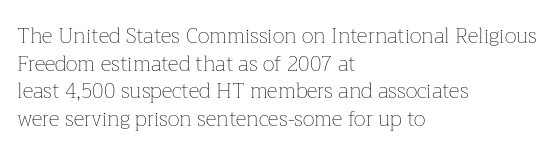
The image shows 21 px text type, upright; set left-aligned, normal line spacing (1.32x), normal letter spacing, not underlined.
